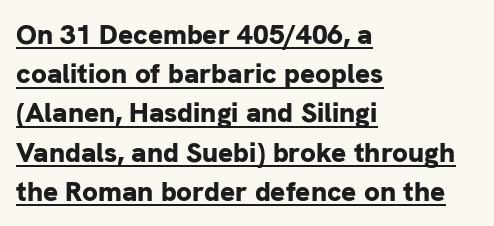
It's the straight-up-and-down kind of type. One-word summary of the alignment: left. Words appear dense and cohesive because spacing is normal. The rendering uses a moderate line-height, typical for paragraphs. A rule runs beneath these lines of type. No feet cap the strokes, marking this as sans-serif type.
